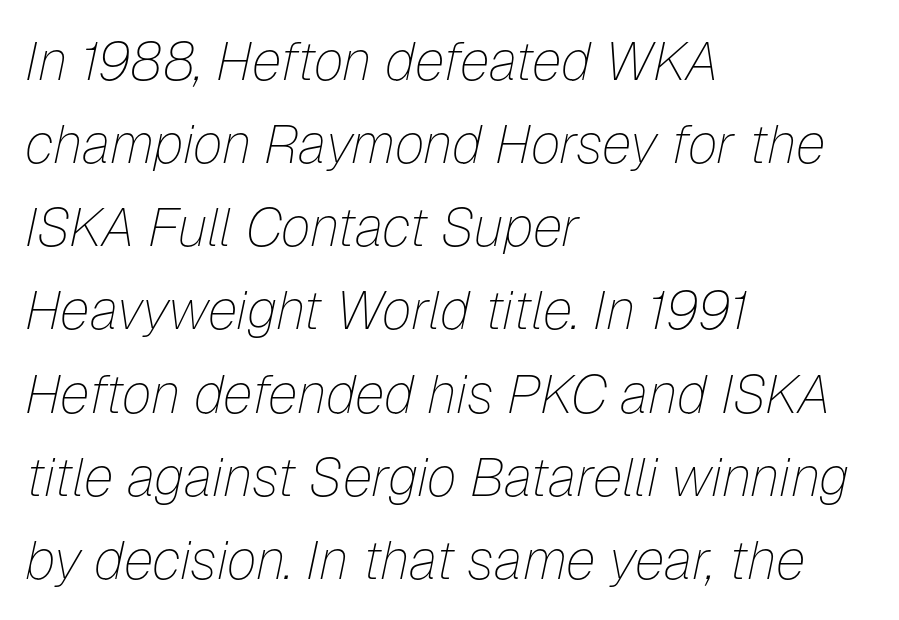
The image shows 54 px thin type, italic (leaning right); set left-aligned, normal line spacing (1.54x), normal letter spacing, not underlined; low stroke contrast and a medium x-height.
